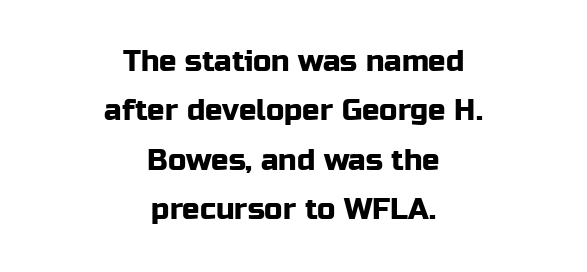
The area under the type is left untouched. Each letter keeps its own natural width here, so spacing adapts to shape. A sans-serif font was chosen for this passage. Does the copy run flush right? No — it is centered line by line.
